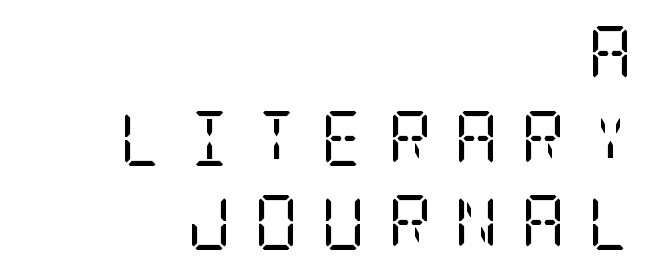
Letter spacing: wide. Descender tails drop into unmarked territory. The letters look calm and open, with moderate or lighter stems. Baseline-to-baseline distance is the conventional proportion of letter height.
